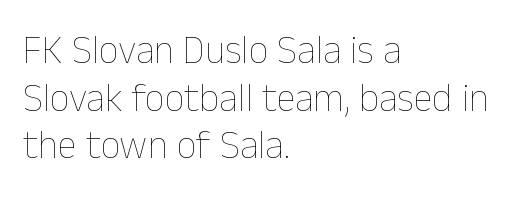
{"italic": "no", "bold": "no", "weight": "thin", "width": "normal", "stroke_contrast": "low", "x_height": "medium", "monospaced": "no", "underline": "no", "align": "left", "line_spacing_ratio": 1.22, "letter_spacing": "normal", "letter_spacing_em": 0.0, "glyph_px": 39}
